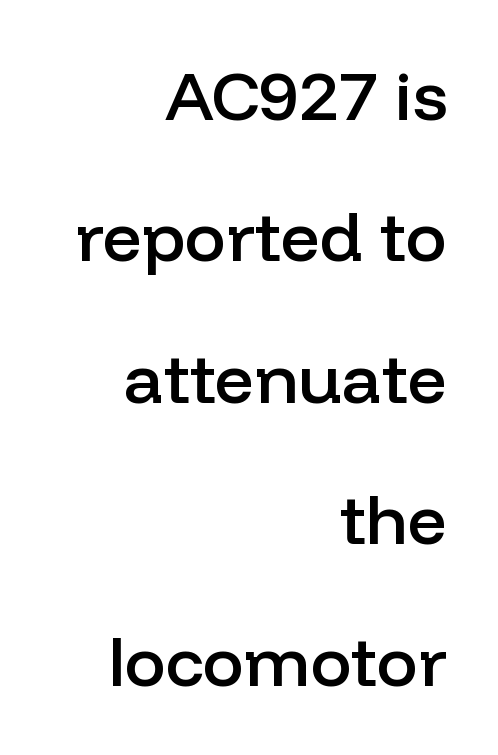
{"serif": "no", "italic": "no", "bold": "semi", "weight": "semibold", "width": "normal", "stroke_contrast": "low", "x_height": "medium", "monospaced": "no", "underline": "no", "align": "right", "line_spacing": "loose", "line_spacing_ratio": 2.05, "letter_spacing": "normal", "letter_spacing_em": 0.0, "glyph_px": 69}
